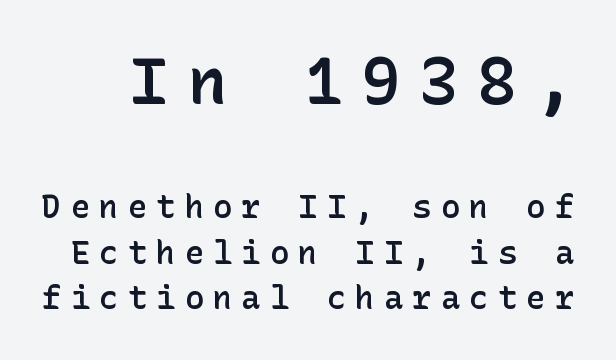
{"serif": "no", "italic": "no", "bold": "semi", "weight": "semibold", "width": "normal", "stroke_contrast": "low", "x_height": "medium", "underline": "no", "line_spacing": "normal", "line_spacing_ratio": 1.43, "letter_spacing": "wide", "letter_spacing_em": 0.29, "larger_block": "first", "size_ratio": 2.03, "glyph_px": 65}
